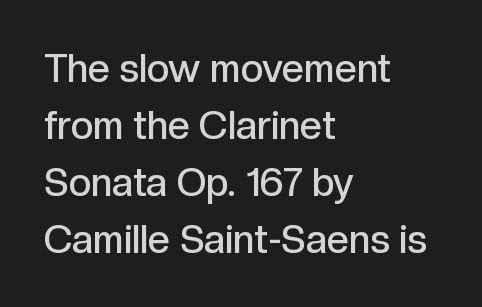
The horizontal fit of the characters is conventional and even. Notice how the stems are strictly vertical — no italics here. The face used here is a semibold: visibly heavier than regular, lighter than bold. Type style note: lacks serifs. Honestly, the row spacing looks completely unremarkable.
